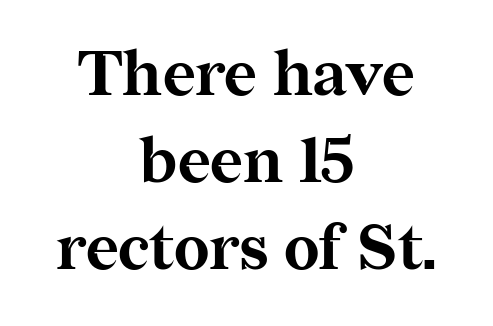
Note the varied advance widths — an 'i' is clearly narrower than an 'm'. The font is running at its bold setting. Alignment: centered. Designer's note — italics off, roman on.
